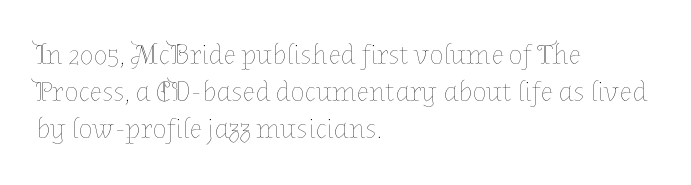
Vertical strokes here are truly vertical. No extra tracking has been applied to these lines. The weight tops out at a normal text grade. Words float on clear page, feet unadorned. This rendering uses left alignment, leaving the right contour irregular. Regular leading.
